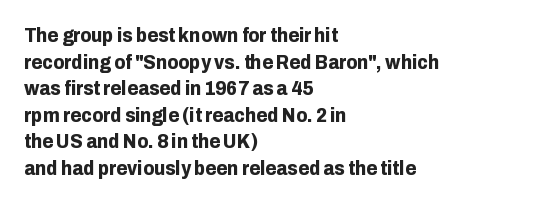
The image shows 20 px bold type, upright; set left-aligned, normal line spacing (1.33x), normal letter spacing, not underlined.
